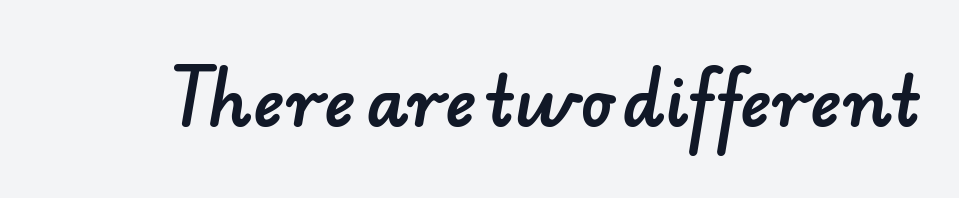
The image shows 66 px sans-serif type; set normal letter spacing, not underlined; low stroke contrast and a small x-height.
